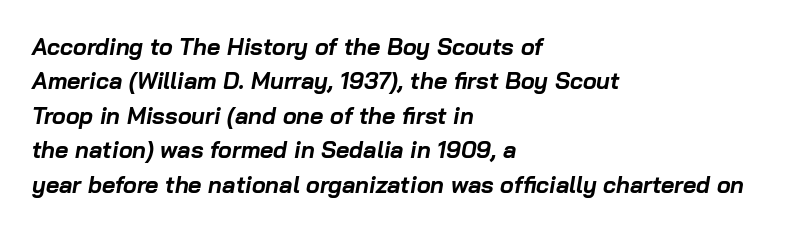
{"italic": "yes", "lean": "right", "slant_degrees": 10, "bold": "yes", "underline": "no", "align": "left", "line_spacing": "normal", "line_spacing_ratio": 1.5, "letter_spacing": "normal", "letter_spacing_em": 0.0, "glyph_px": 23}
